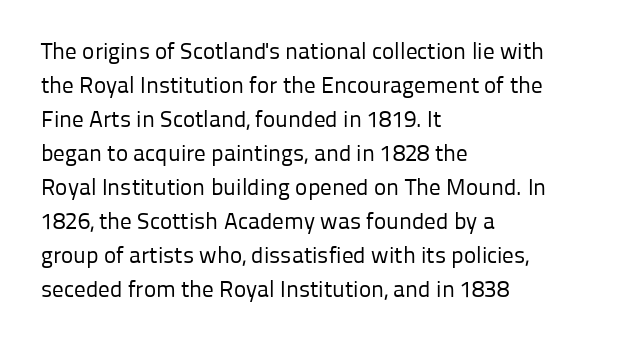
{"italic": "no", "bold": "no", "underline": "no", "align": "left", "line_spacing": "normal", "line_spacing_ratio": 1.48, "letter_spacing": "normal", "letter_spacing_em": 0.0, "glyph_px": 23}
